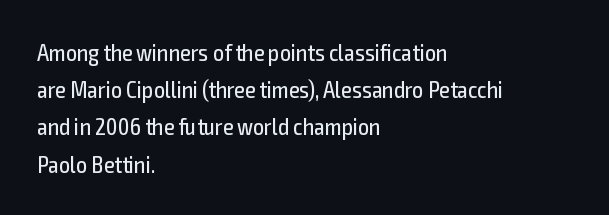
Ordinary non-slanted type is in use. This sample uses plain, unmodified letter spacing. Has an underline been added? It has not. The designer left line spacing at the default. The cut favours lightness, reaching ordinary text weight at its darkest. Layout note: lines flush left.
